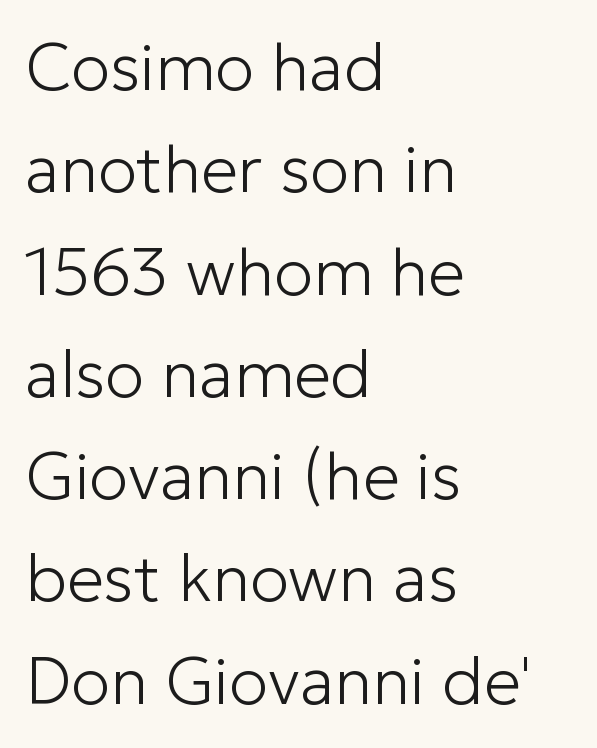
Just letters on the line, the space beneath them empty. A typesetter would call this zero additional tracking. Each line starts at the same left margin while the right side varies. The rendering shows plain stroke endings on the letterforms — a sans-serif design. No heavy texture on the line: the type isn't bold.
